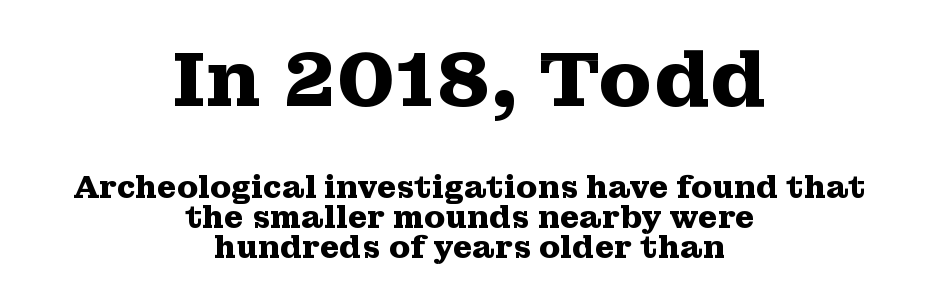
Q: Is the text bold? A: Yes.
Q: Is the text italic (slanted)? A: No, it is upright.
Q: Is the typeface a serif or a sans-serif typeface? A: Serif.
Q: Is the text underlined? A: No.
Q: How is the paragraph aligned? A: Centered.
Q: Is the spacing between letters normal or unusually wide? A: Normal.
Q: Is the spacing between lines tight, normal or loose? A: Tight.
Q: Which block of text is set in a larger size, the first (top) or the second (bottom)? A: The first (top) one.
Q: Width (condensed, normal, or wide)? A: Wide.
Q: Stroke contrast? A: Medium.
Q: x-height? A: Medium.
Q: Monospaced? A: No.
